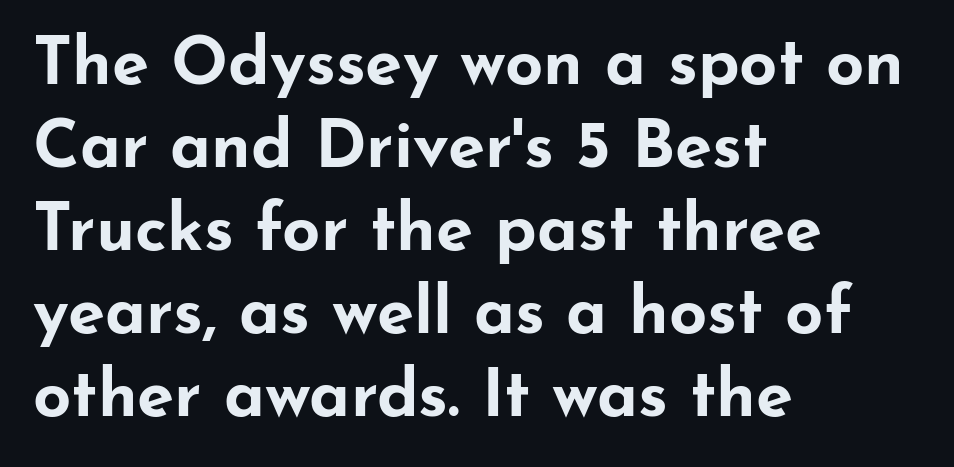
Q: Is the text bold? A: Yes.
Q: Is the text italic (slanted)? A: No, it is upright.
Q: Is the typeface a serif or a sans-serif typeface? A: Sans-serif.
Q: Is the text underlined? A: No.
Q: How is the paragraph aligned? A: Left-aligned.
Q: Is the spacing between letters normal or unusually wide? A: Normal.
Q: Width (condensed, normal, or wide)? A: Wide.
Q: Stroke contrast? A: Low.
Q: x-height? A: Small.
Q: Monospaced? A: No.
